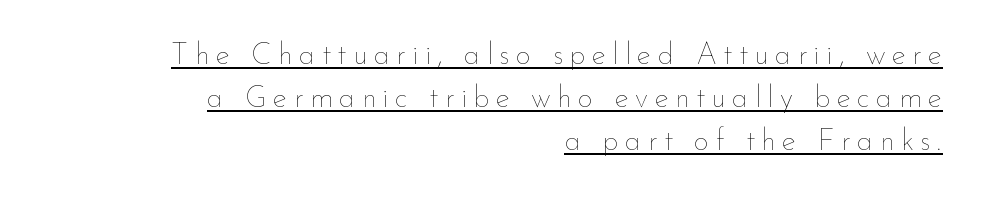
The image shows 30 px thin type, upright; set right-aligned, normal line spacing (1.43x), unusually wide letter spacing (+0.21 em), underlined; low stroke contrast and a small x-height.
